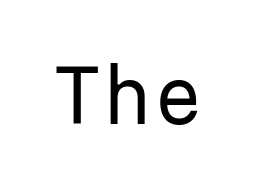
Q: Is the text bold? A: No.
Q: Is the text italic (slanted)? A: No, it is upright.
Q: Is the typeface a serif or a sans-serif typeface? A: Sans-serif.
Q: Is the text underlined? A: No.
Q: Is the spacing between letters normal or unusually wide? A: Normal.
Q: Width (condensed, normal, or wide)? A: Normal.
Q: Stroke contrast? A: Low.
Q: x-height? A: Medium.
Q: Monospaced? A: Yes.
